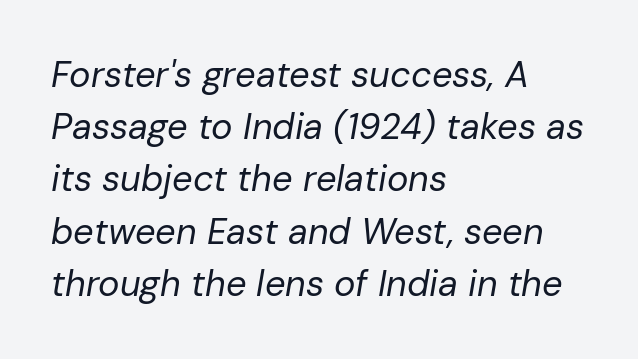
Q: Is the text bold? A: No.
Q: Is the text italic (slanted)? A: Yes, it leans right by about 10 degrees.
Q: Is the text underlined? A: No.
Q: How is the paragraph aligned? A: Left-aligned.
Q: Is the spacing between letters normal or unusually wide? A: Normal.
Q: Is the spacing between lines tight, normal or loose? A: Normal.
Q: Width (condensed, normal, or wide)? A: Normal.
Q: Stroke contrast? A: Low.
Q: x-height? A: Medium.
Q: Monospaced? A: No.
